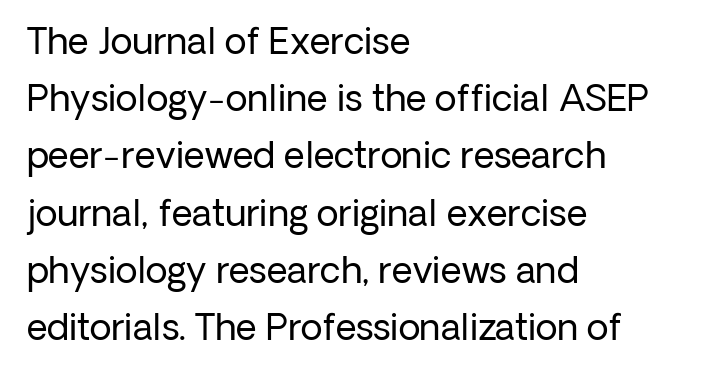
Q: Is the text bold? A: No.
Q: Is the text italic (slanted)? A: No, it is upright.
Q: Is the typeface a serif or a sans-serif typeface? A: Sans-serif.
Q: Is the text underlined? A: No.
Q: How is the paragraph aligned? A: Left-aligned.
Q: Is the spacing between letters normal or unusually wide? A: Normal.
Q: Is the spacing between lines tight, normal or loose? A: Normal.
Q: Width (condensed, normal, or wide)? A: Normal.
Q: Stroke contrast? A: Low.
Q: x-height? A: Medium.
Q: Monospaced? A: No.
